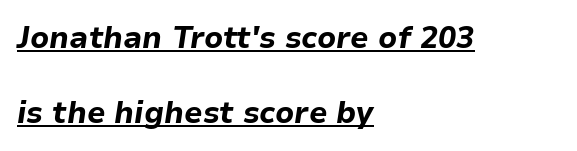
Plenty of ink on the page — the face is bold. The face used here is rendered with its standard letterfit. Does the copy run flush right? No — it runs flush left. Note the varied advance widths — an 'i' is clearly narrower than an 'm'.
